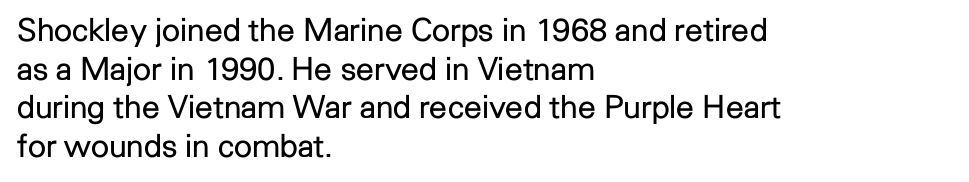
The image shows 32 px regular-weight sans-serif type, upright; set left-aligned, line spacing 1.21x, normal letter spacing, not underlined; low stroke contrast and a medium x-height.
